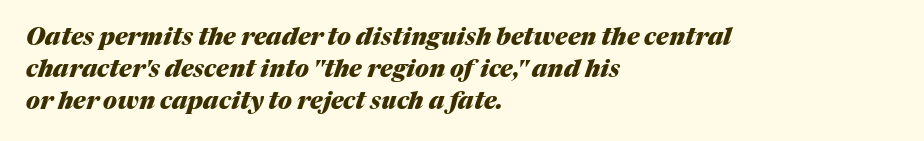
Q: Is the text bold? A: Yes.
Q: Is the text italic (slanted)? A: Yes, it leans right by about 17 degrees.
Q: Is the text underlined? A: No.
Q: How is the paragraph aligned? A: Left-aligned.
Q: Is the spacing between letters normal or unusually wide? A: Normal.
Q: Is the spacing between lines tight, normal or loose? A: Normal.
